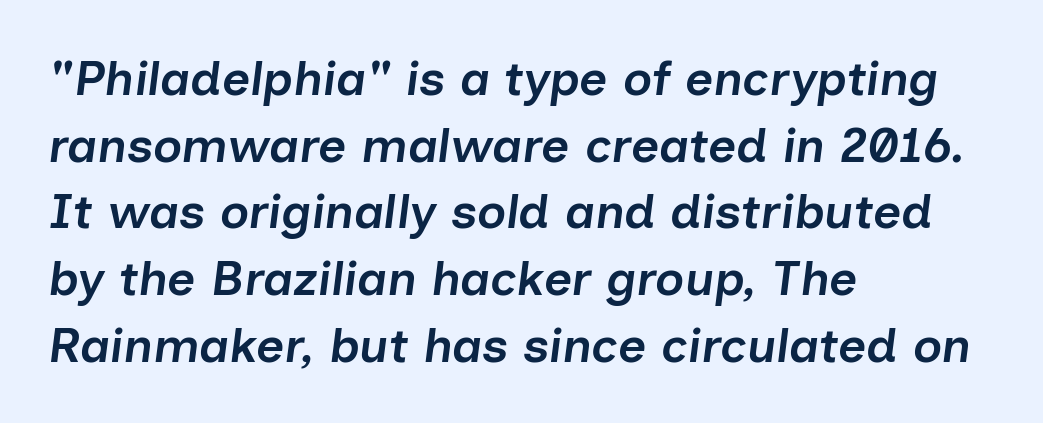
{"italic": "yes", "lean": "right", "slant_degrees": 7, "bold": "semi", "weight": "semibold", "width": "normal", "stroke_contrast": "low", "x_height": "medium", "monospaced": "no", "underline": "no", "align": "left", "line_spacing": "normal", "line_spacing_ratio": 1.36, "letter_spacing": "normal", "letter_spacing_em": 0.0, "glyph_px": 49}
